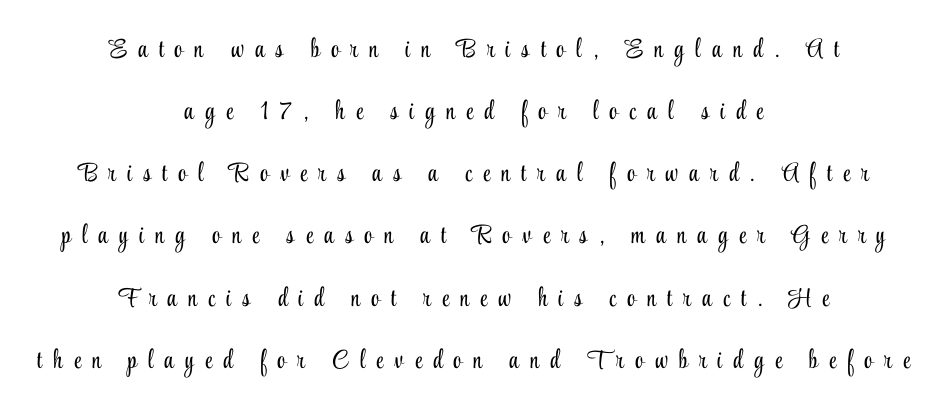
{"bold": "no", "underline": "no", "align": "center", "line_spacing": "loose", "line_spacing_ratio": 2.39, "letter_spacing": "wide", "letter_spacing_em": 0.43, "glyph_px": 26}
